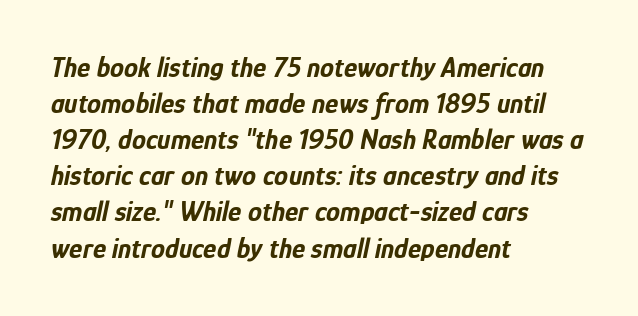
These lines were composed using italics. Character widths vary here, with narrow letters taking less room than wide ones. Observe the ordinary spacing: letters are neighbours, not strangers. Whoever set this chose a conventional vertical rhythm.
